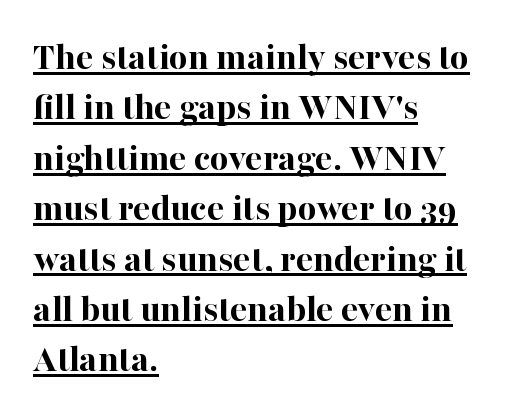
Rows of type keep a routine distance in the vertical direction. Italic? Not at all — the glyphs are vertical. Look at the stroke-to-counter ratio: heavy, a bold. Horizontal alignment here is leftward, the default for most running prose. Between one letter and the next there's only the usual sliver of space.
